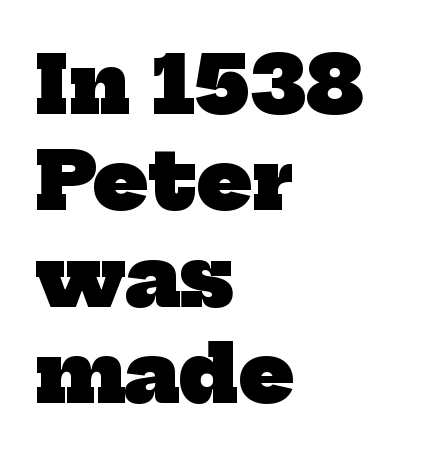
The image shows 79 px heavy serif type; set left-aligned, line spacing 1.22x, normal letter spacing, not underlined; low stroke contrast and a medium x-height.
